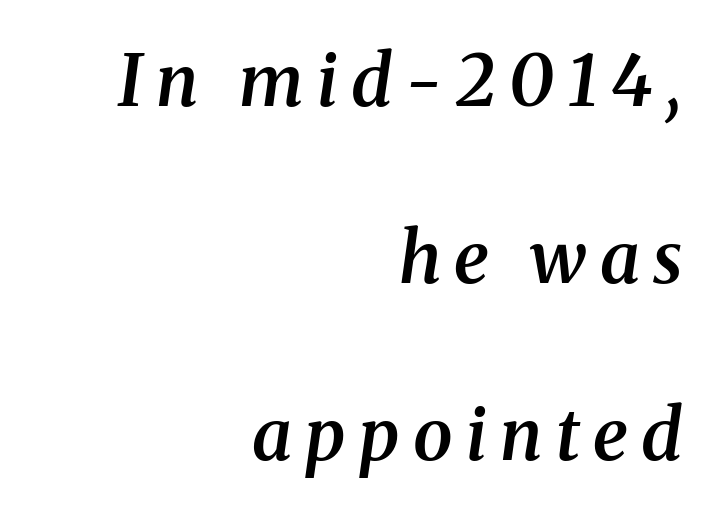
{"serif": "yes", "italic": "yes", "lean": "right", "slant_degrees": 8, "bold": "semi", "weight": "semibold", "width": "normal", "stroke_contrast": "medium", "x_height": "medium", "monospaced": "no", "underline": "no", "align": "right", "line_spacing": "loose", "line_spacing_ratio": 2.49, "glyph_px": 71}
